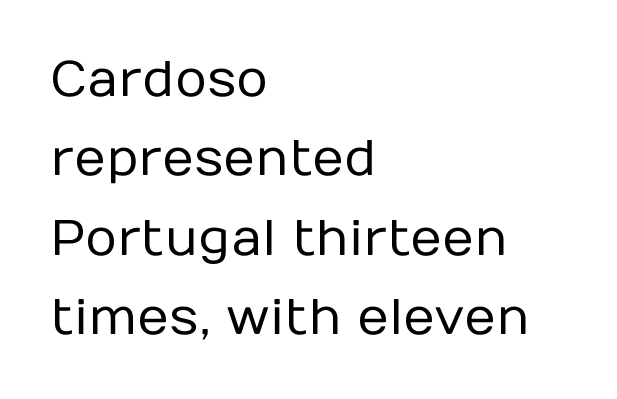
The typesetting does not lean heavy: it is not bold. The passage is arranged the way most books set body copy — flush left. Leading matches the norm, producing a regular column. These lines are rendered in a variable-pitch font. There is no visible air inserted between adjacent glyphs.
